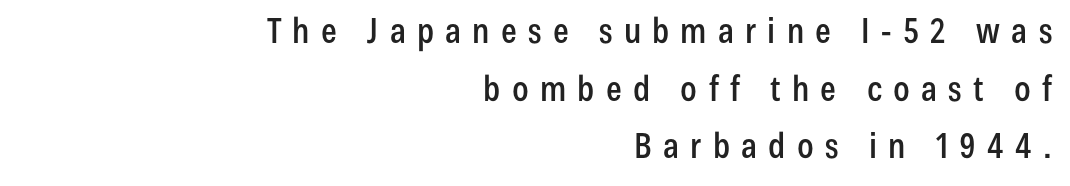
Q: Is the text italic (slanted)? A: No, it is upright.
Q: Is the typeface a serif or a sans-serif typeface? A: Sans-serif.
Q: Is the text underlined? A: No.
Q: How is the paragraph aligned? A: Right-aligned.
Q: Is the spacing between letters normal or unusually wide? A: Unusually wide.
Q: Is the spacing between lines tight, normal or loose? A: Normal.
Q: Width (condensed, normal, or wide)? A: Condensed.
Q: Stroke contrast? A: Low.
Q: x-height? A: Medium.
Q: Monospaced? A: No.
